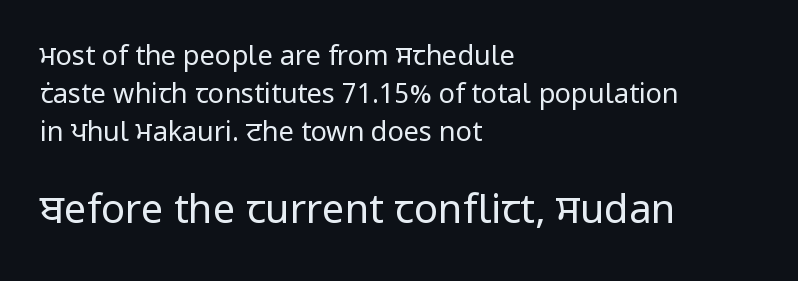
The image shows 40 px regular-weight sans-serif type, upright; set left-aligned, normal line spacing (1.41x), normal letter spacing, not underlined; the second (bottom) block is 1.48x larger; low stroke contrast and a medium x-height.
